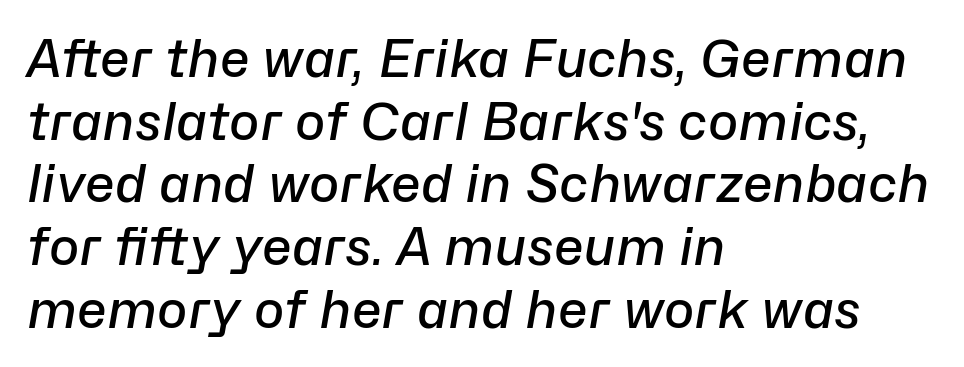
{"italic": "yes", "lean": "right", "slant_degrees": 10, "bold": "semi", "weight": "semibold", "width": "normal", "stroke_contrast": "low", "x_height": "medium", "monospaced": "no", "underline": "no", "align": "left", "line_spacing_ratio": 1.23, "letter_spacing": "normal", "letter_spacing_em": 0.0, "glyph_px": 51}
